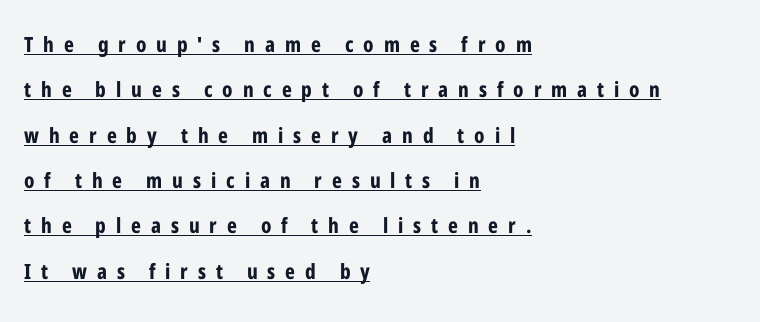
The image shows 21 px bold type, upright; set left-aligned, loose line spacing (2.16x), unusually wide letter spacing (+0.47 em), underlined.
